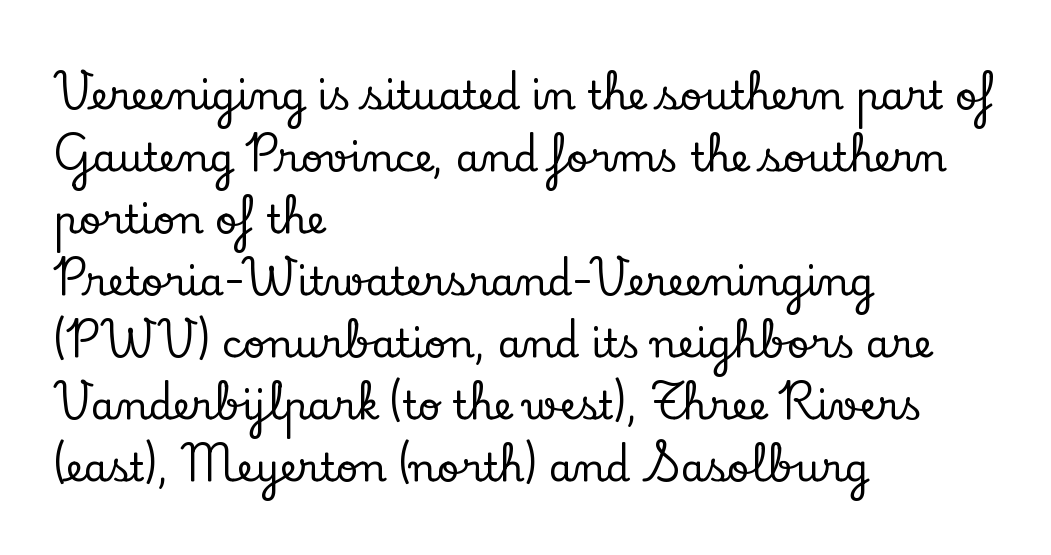
The image shows 39 px serif type, upright; set left-aligned, normal line spacing (1.59x), normal letter spacing, not underlined; low stroke contrast and a small x-height.
